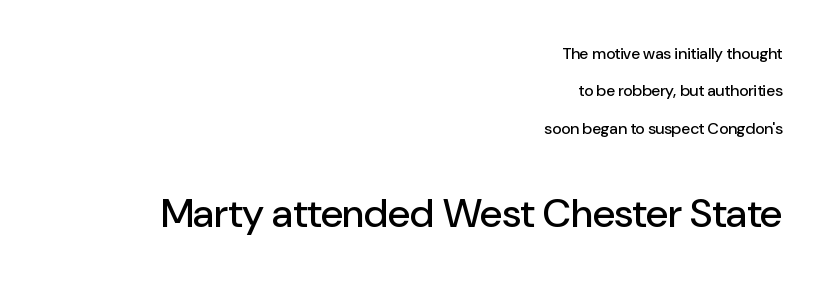
The image shows 40 px sans-serif type, upright; set right-aligned, loose line spacing (2.33x), normal letter spacing, not underlined; the second (bottom) block is 2.5x larger; low stroke contrast and a medium x-height.
